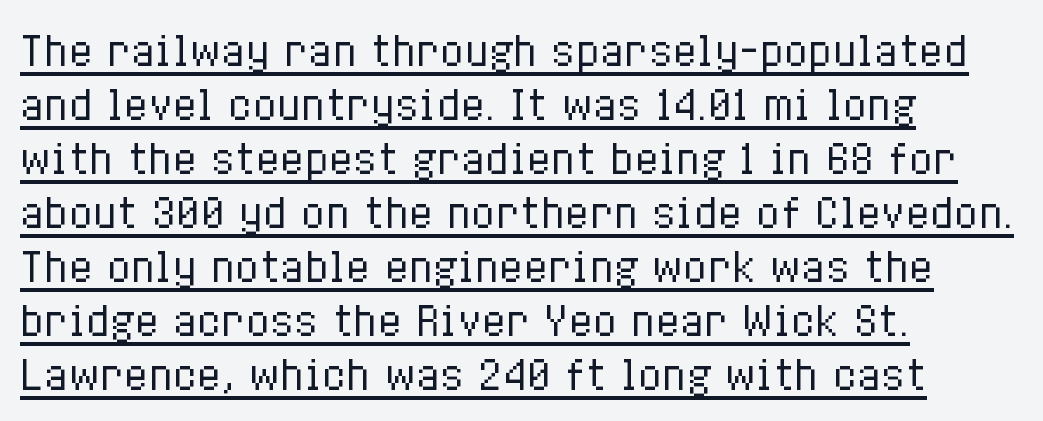
Does the leading feel generous? No, just average. Posture: upright roman. Notice how the passage keeps a crisp vertical edge on the left only. The words here are underlined. This is not heavy type; no bold has been used.
